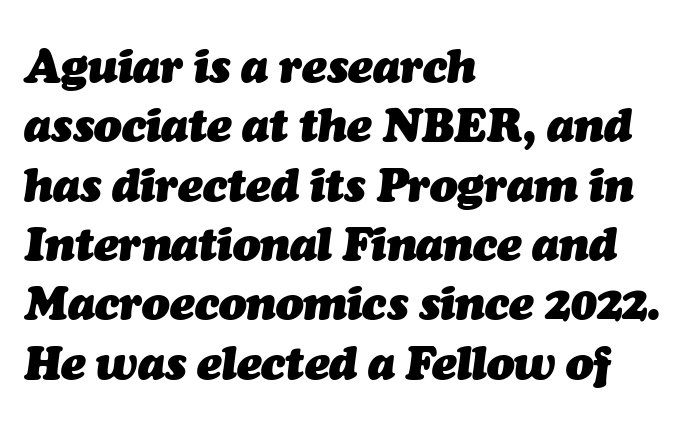
Q: Is the text bold? A: Yes.
Q: Is the text italic (slanted)? A: Yes, it leans right by about 7 degrees.
Q: Is the text underlined? A: No.
Q: How is the paragraph aligned? A: Left-aligned.
Q: Is the spacing between letters normal or unusually wide? A: Normal.
Q: Is the spacing between lines tight, normal or loose? A: Normal.
Q: Width (condensed, normal, or wide)? A: Normal.
Q: Stroke contrast? A: Medium.
Q: x-height? A: Medium.
Q: Monospaced? A: No.
